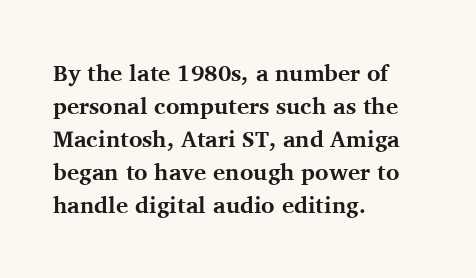
The image shows 23 px bold type, upright; set left-aligned, normal line spacing (1.44x), normal letter spacing, not underlined.
